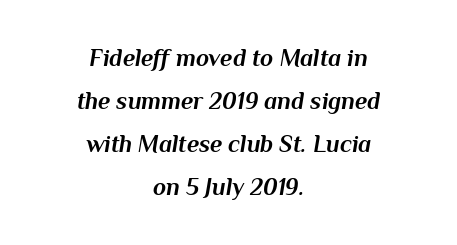
{"italic": "yes", "lean": "right", "slant_degrees": 10, "bold": "yes", "underline": "no", "align": "center", "line_spacing_ratio": 1.79, "letter_spacing": "normal", "letter_spacing_em": 0.0, "glyph_px": 24}
